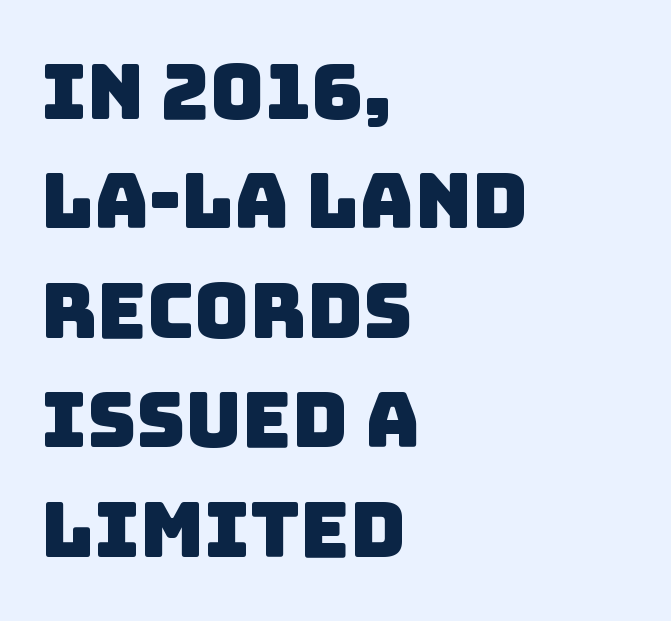
Q: Is the typeface a serif or a sans-serif typeface? A: Sans-serif.
Q: Is the text underlined? A: No.
Q: How is the paragraph aligned? A: Left-aligned.
Q: Is the spacing between letters normal or unusually wide? A: Normal.
Q: Is the spacing between lines tight, normal or loose? A: Normal.
Q: Width (condensed, normal, or wide)? A: Normal.
Q: Stroke contrast? A: Low.
Q: x-height? A: Large.
Q: Monospaced? A: No.
